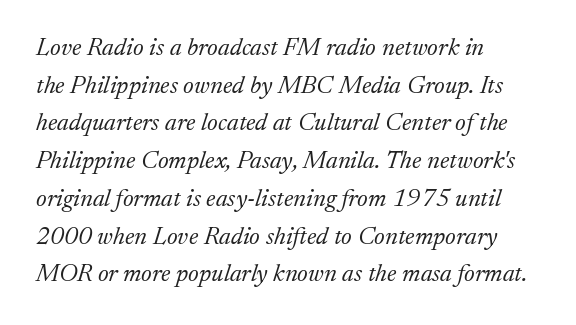
Q: Is the text bold? A: No.
Q: Is the text italic (slanted)? A: Yes, it leans right by about 17 degrees.
Q: Is the text underlined? A: No.
Q: How is the paragraph aligned? A: Left-aligned.
Q: Is the spacing between letters normal or unusually wide? A: Normal.
Q: Is the spacing between lines tight, normal or loose? A: Normal.
